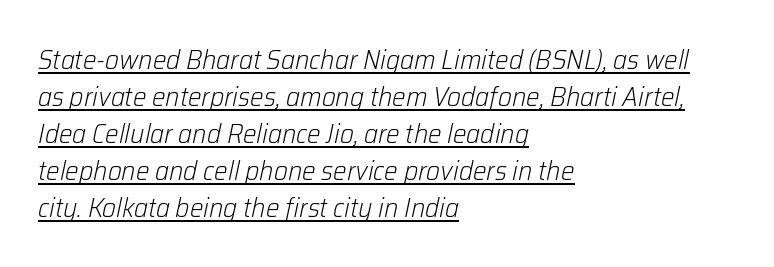
Q: Is the text bold? A: No.
Q: Is the text italic (slanted)? A: Yes, it leans right by about 12 degrees.
Q: Is the text underlined? A: Yes.
Q: How is the paragraph aligned? A: Left-aligned.
Q: Is the spacing between letters normal or unusually wide? A: Normal.
Q: Is the spacing between lines tight, normal or loose? A: Normal.
